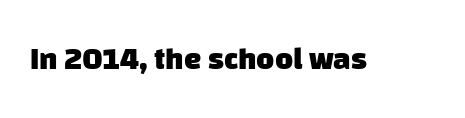
Short note: letters normally spaced. You could not count columns in this text — the font is proportionally spaced. This sample uses a sans-serif face. Summary of weight: heavy, a full bold.
